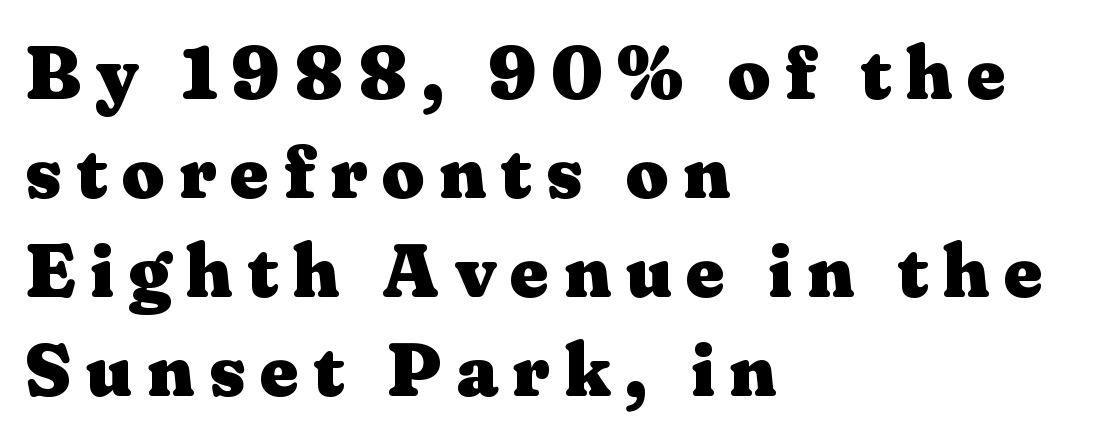
{"serif": "yes", "italic": "no", "bold": "yes", "weight": "heavy", "width": "wide", "stroke_contrast": "medium", "x_height": "medium", "monospaced": "no", "underline": "no", "align": "left", "line_spacing": "normal", "line_spacing_ratio": 1.32, "glyph_px": 75}
